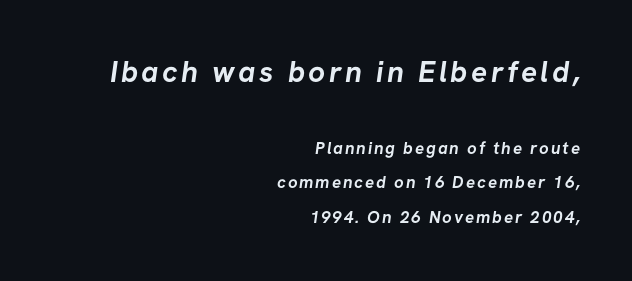
The image shows 30 px semibold sans-serif type; set right-aligned, loose line spacing (2.03x), not underlined; the first (top) block is 1.76x larger; low stroke contrast and a medium x-height.
